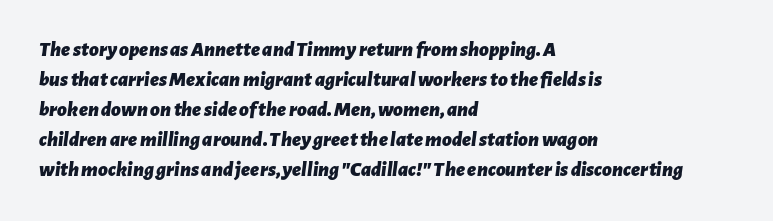
{"italic": "yes", "lean": "right", "slant_degrees": 7, "bold": "yes", "underline": "no", "align": "left", "line_spacing": "normal", "line_spacing_ratio": 1.43, "letter_spacing": "normal", "letter_spacing_em": 0.0, "glyph_px": 21}
